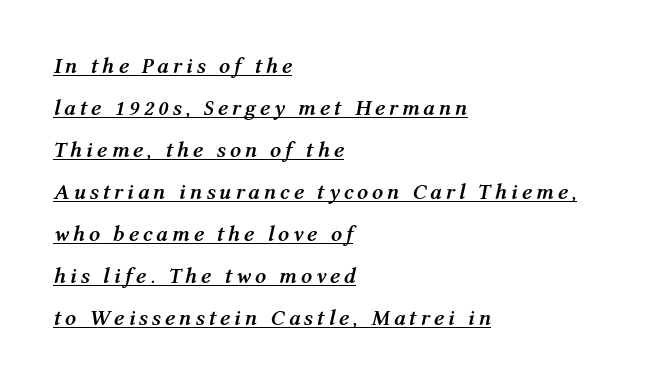
Tall strokes in this sample are angled rather than plumb. On the weight axis this lands at bold, roughly 700. Successive baselines arrive slowly, with a big drop between each. You can see a thin bar hugging the bottom of the glyphs. Teacher's note: observe the even left margin — that is flush-left alignment.
